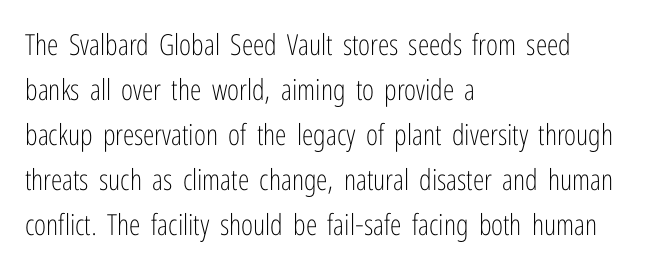
Q: Is the text bold? A: No.
Q: Is the text italic (slanted)? A: No, it is upright.
Q: Is the typeface a serif or a sans-serif typeface? A: Sans-serif.
Q: Is the text underlined? A: No.
Q: How is the paragraph aligned? A: Left-aligned.
Q: Is the spacing between letters normal or unusually wide? A: Normal.
Q: Is the spacing between lines tight, normal or loose? A: Normal.
Q: Width (condensed, normal, or wide)? A: Condensed.
Q: Stroke contrast? A: Low.
Q: x-height? A: Medium.
Q: Monospaced? A: No.
